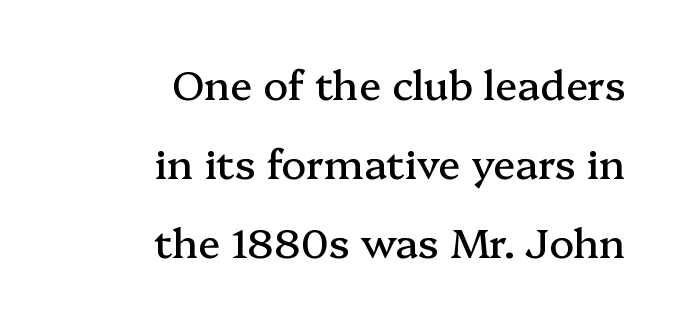
{"serif": "yes", "italic": "no", "width": "normal", "stroke_contrast": "medium", "x_height": "medium", "monospaced": "no", "underline": "no", "align": "right", "line_spacing": "loose", "line_spacing_ratio": 1.93, "letter_spacing": "normal", "letter_spacing_em": 0.0, "glyph_px": 41}
